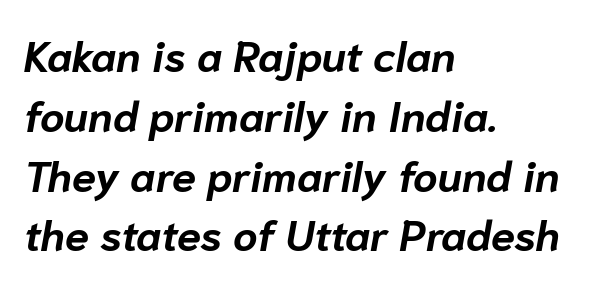
The image shows 43 px bold type, italic (leaning right); set left-aligned, normal line spacing (1.39x), normal letter spacing, not underlined; low stroke contrast and a medium x-height.
